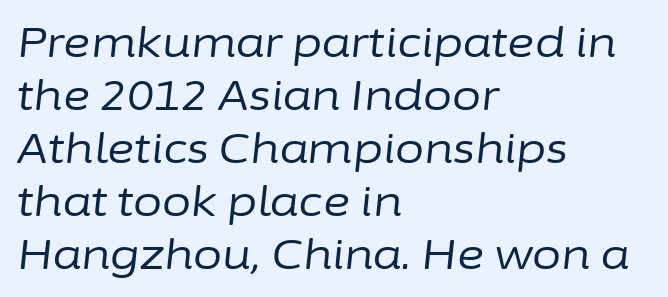
{"italic": "yes", "lean": "right", "slant_degrees": 6, "bold": "no", "weight": "regular", "width": "normal", "stroke_contrast": "low", "x_height": "medium", "monospaced": "no", "underline": "no", "align": "left", "line_spacing": "normal", "line_spacing_ratio": 1.26, "letter_spacing": "normal", "letter_spacing_em": 0.0, "glyph_px": 42}
